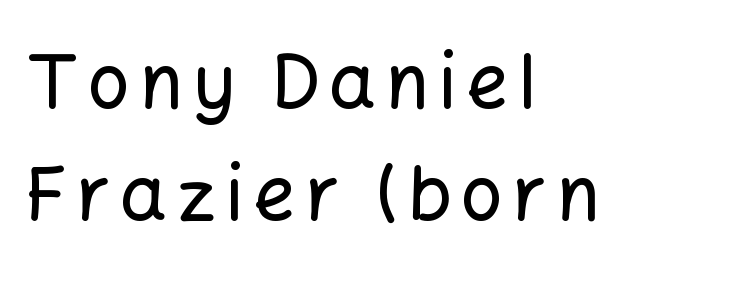
Q: Is the text italic (slanted)? A: No, it is upright.
Q: Is the typeface a serif or a sans-serif typeface? A: Sans-serif.
Q: Is the text underlined? A: No.
Q: How is the paragraph aligned? A: Left-aligned.
Q: Is the spacing between lines tight, normal or loose? A: Normal.
Q: Width (condensed, normal, or wide)? A: Normal.
Q: Stroke contrast? A: Low.
Q: x-height? A: Medium.
Q: Monospaced? A: No.
